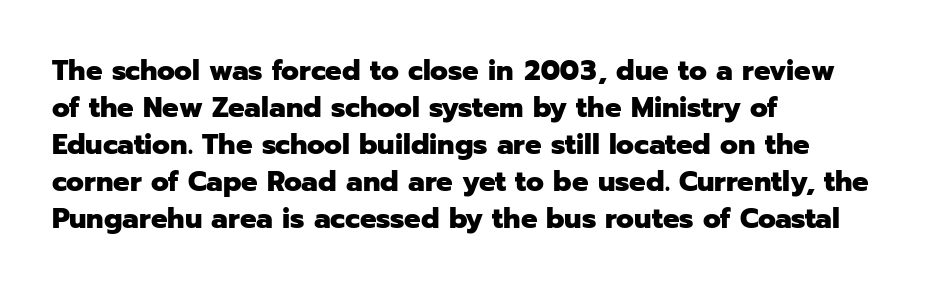
The image shows 29 px heavy sans-serif type, upright; set left-aligned, normal line spacing (1.28x), normal letter spacing, not underlined; low stroke contrast and a medium x-height.
